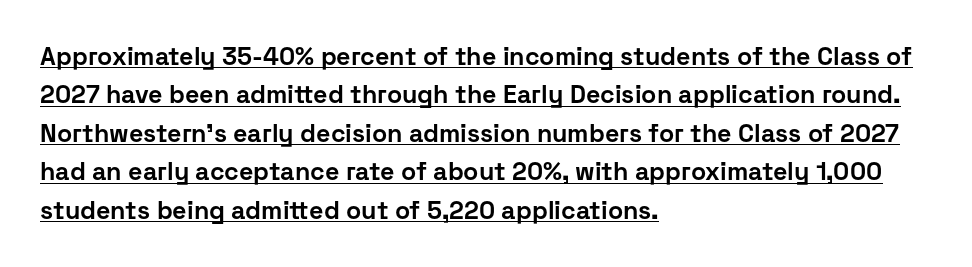
The image shows 25 px bold type, upright; set left-aligned, normal line spacing (1.54x), normal letter spacing, underlined.
